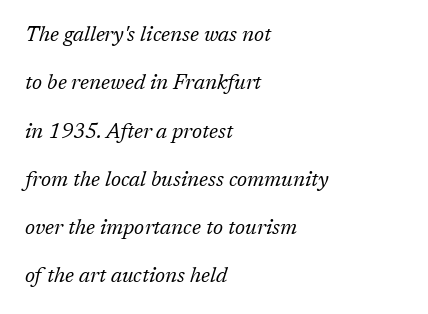
Posture: slanted. This sample is left-justified, so line endings fall wherever the words run out. This rendering features lettering with no underline. The horizontal fit of the characters is conventional and even. The strokes carry an ordinary text weight at most.
